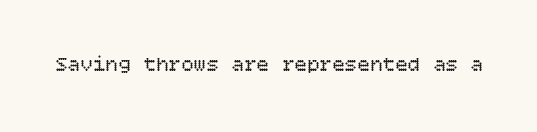
The passage shown is not underscored anywhere. The font's upright variant was chosen for this text. Stems here are at most as thick as an everyday book face. Observe the ordinary spacing: letters are neighbours, not strangers.
